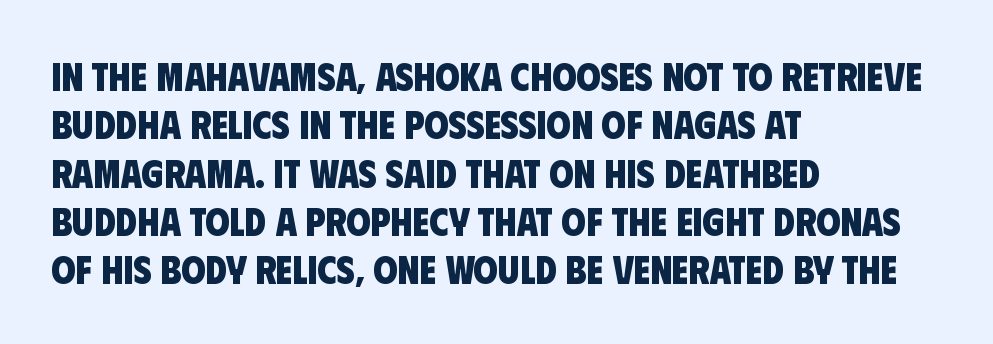
{"serif": "no", "bold": "yes", "weight": "heavy", "width": "condensed", "stroke_contrast": "low", "x_height": "large", "monospaced": "no", "underline": "no", "align": "left", "line_spacing_ratio": 1.24, "letter_spacing": "normal", "letter_spacing_em": 0.0, "glyph_px": 39}
